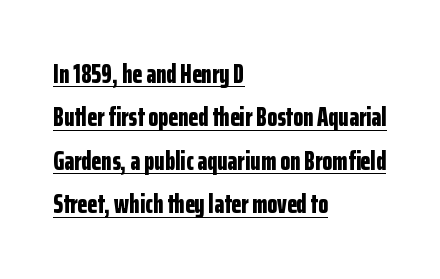
The characters look thick and weighty, a clear bold. Look at the tracking — it's just the regular setting, nothing added. Honestly, the underline is the first thing you notice here. Teacher's note: observe the even left margin — that is flush-left alignment.
